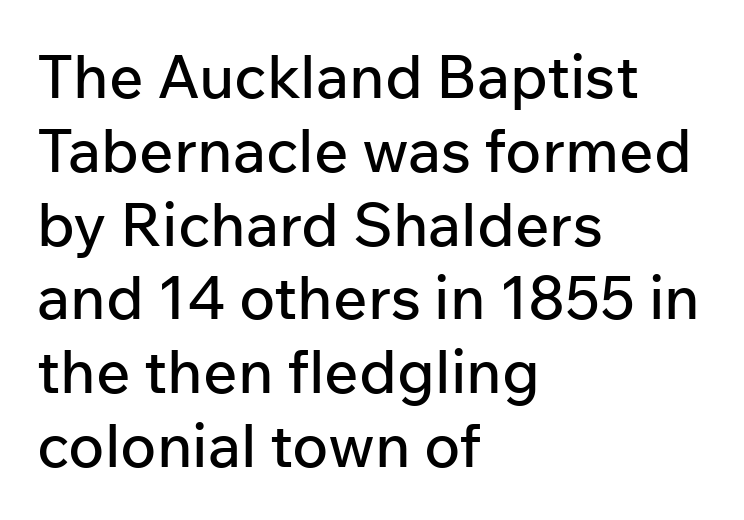
{"serif": "no", "italic": "no", "width": "normal", "stroke_contrast": "low", "x_height": "medium", "monospaced": "no", "underline": "no", "align": "left", "line_spacing_ratio": 1.23, "letter_spacing": "normal", "letter_spacing_em": 0.0, "glyph_px": 60}
